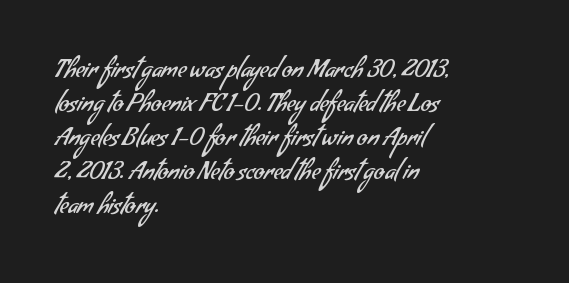
Q: Is the text bold? A: No.
Q: Is the text underlined? A: No.
Q: How is the paragraph aligned? A: Left-aligned.
Q: Is the spacing between letters normal or unusually wide? A: Normal.
Q: Is the spacing between lines tight, normal or loose? A: Normal.
